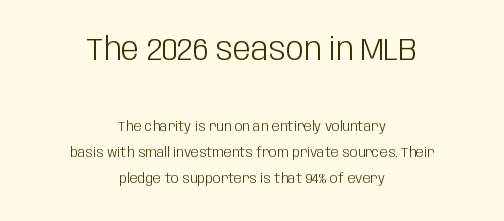
The image shows 32 px light, condensed sans-serif type, upright; set centered, line spacing 1.85x, normal letter spacing, not underlined; the first (top) block is 2.29x larger; low stroke contrast and a large x-height.
